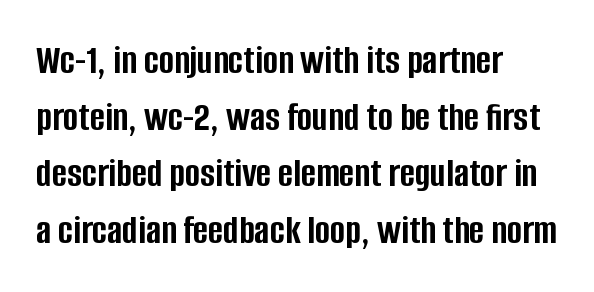
{"serif": "no", "italic": "no", "bold": "yes", "weight": "semibold", "width": "condensed", "stroke_contrast": "low", "x_height": "large", "monospaced": "no", "underline": "no", "align": "left", "line_spacing": "normal", "line_spacing_ratio": 1.38, "letter_spacing": "normal", "letter_spacing_em": 0.0, "glyph_px": 41}
